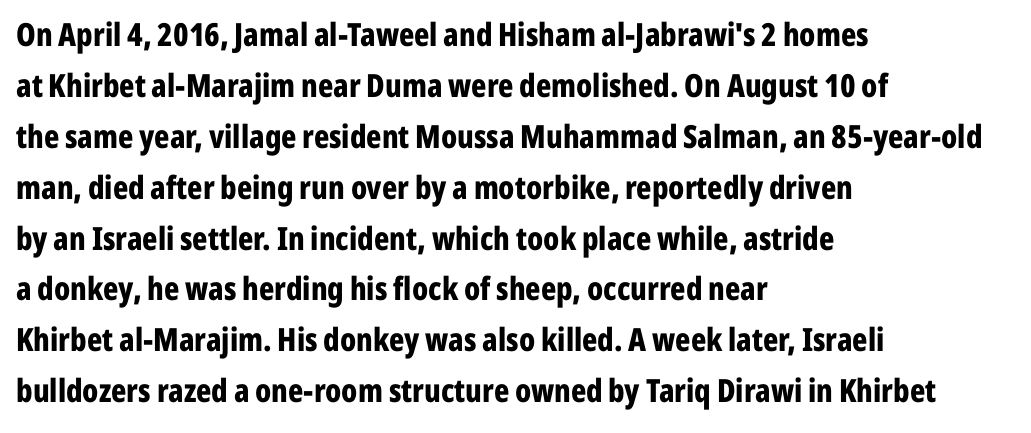
The gaps between neighbouring characters are ordinary and unremarkable. Its strokes are broad and dark, the hallmark of bold type. A typesetter would call this proportional, since set widths differ per character. The type sits square on the baseline with zero lean. This block has exactly the height ordinary leading produces.
